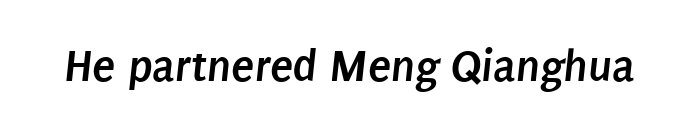
No word sits above an underline. Font category for this specimen: sans-serif. Default kerning and tracking; the words read as compact shapes. Proportional: the letters do not fall into vertical columns. Typesetter's note: full bold, strokes at maximum text heaviness.
